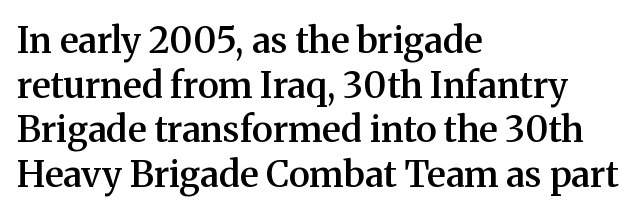
No extra tracking has been applied to these lines. I'd call this a serif setting — the letters wear small feet. Its strokes are somewhat broadened, the hallmark of semibold type. The ragged edge is on the right, which tells us the setting is flush left. Does the lettering tilt? It doesn't — this is upright. This rendering features lettering with no underline.
